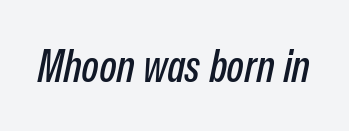
Q: Is the text italic (slanted)? A: Yes, it leans right by about 12 degrees.
Q: Is the text underlined? A: No.
Q: Is the spacing between letters normal or unusually wide? A: Normal.
Q: Width (condensed, normal, or wide)? A: Condensed.
Q: Stroke contrast? A: Low.
Q: x-height? A: Medium.
Q: Monospaced? A: No.
